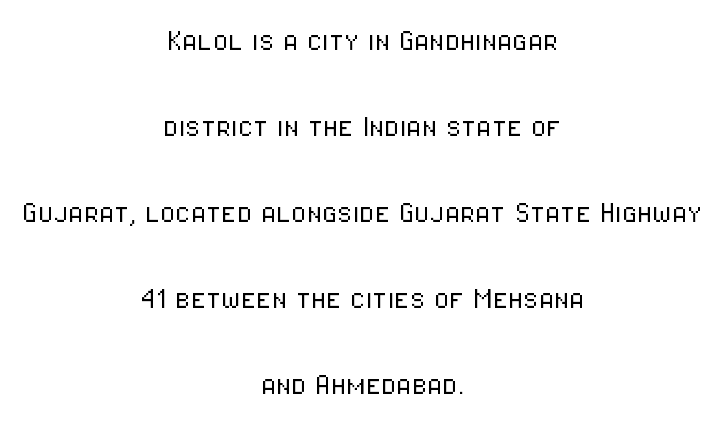
The image shows 35 px light, condensed sans-serif type, upright; set centered, loose line spacing (2.46x), normal letter spacing, not underlined; low stroke contrast and a medium x-height.
